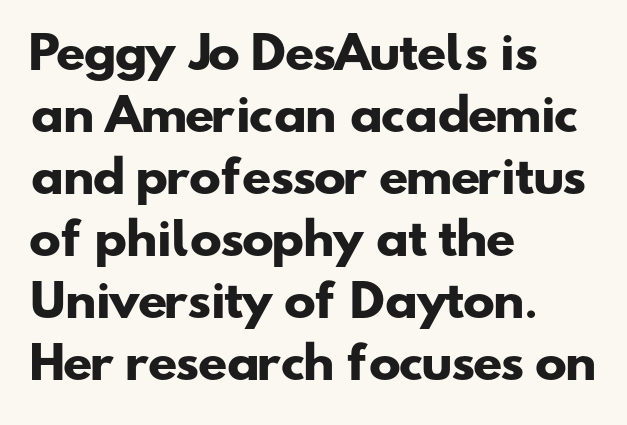
Q: Is the text bold? A: Yes.
Q: Is the typeface a serif or a sans-serif typeface? A: Sans-serif.
Q: Is the text underlined? A: No.
Q: How is the paragraph aligned? A: Left-aligned.
Q: Is the spacing between letters normal or unusually wide? A: Normal.
Q: Is the spacing between lines tight, normal or loose? A: Normal.
Q: Width (condensed, normal, or wide)? A: Wide.
Q: Stroke contrast? A: Low.
Q: x-height? A: Small.
Q: Monospaced? A: No.
